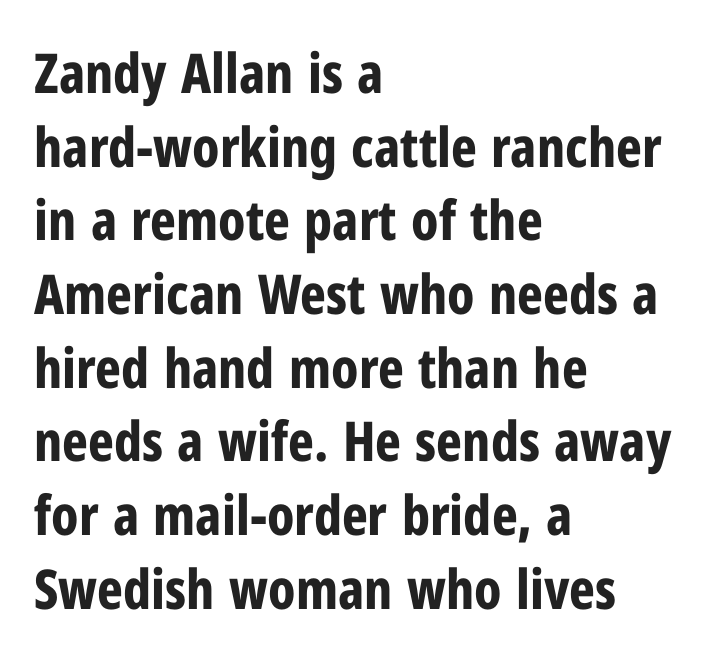
No italicization has been applied; the sample stays upright. The tracking reads as untouched default to a designer's eye. Note the varied advance widths — an 'i' is clearly narrower than an 'm'. Emphasis by weight is at full strength: bold.
